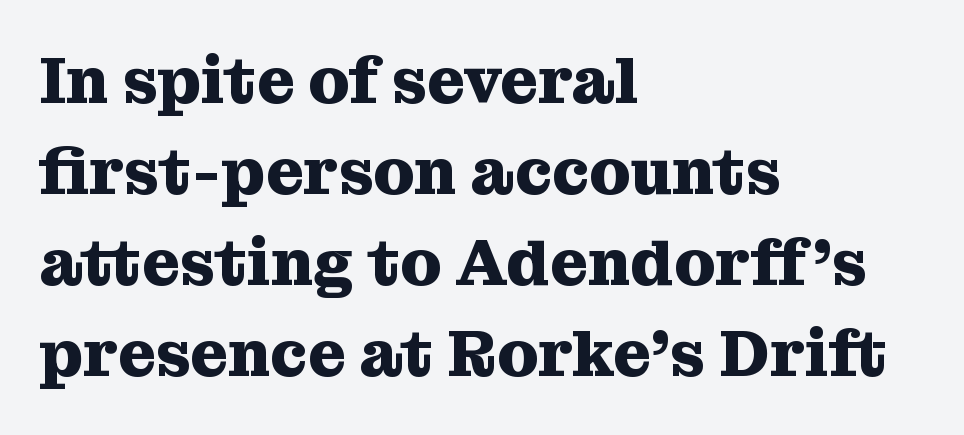
{"serif": "yes", "italic": "no", "bold": "yes", "weight": "heavy", "width": "normal", "stroke_contrast": "medium", "x_height": "medium", "monospaced": "no", "underline": "no", "align": "left", "line_spacing": "normal", "line_spacing_ratio": 1.4, "letter_spacing": "normal", "letter_spacing_em": 0.0, "glyph_px": 65}
